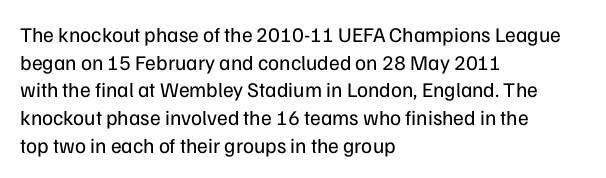
Q: Is the text bold? A: No.
Q: Is the text italic (slanted)? A: No, it is upright.
Q: Is the text underlined? A: No.
Q: How is the paragraph aligned? A: Left-aligned.
Q: Is the spacing between letters normal or unusually wide? A: Normal.
Q: Is the spacing between lines tight, normal or loose? A: Normal.
